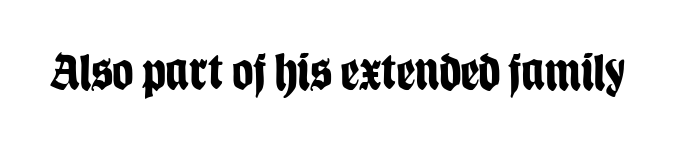
Letter spacing: default. A roman cut, with each character standing at attention. These words are printed bold, with thick strokes throughout. Is this a fixed-width face? No — the glyphs have proportional, varying widths.
